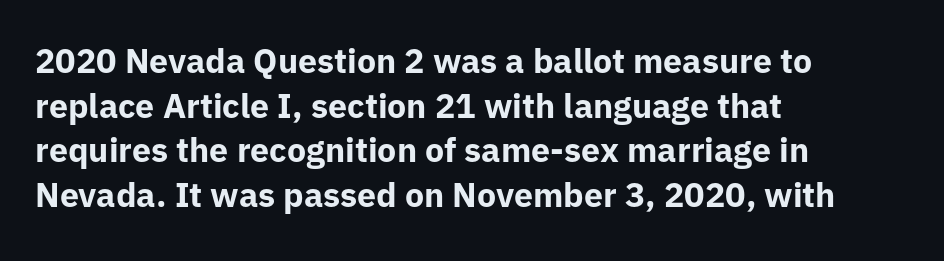
{"serif": "no", "italic": "no", "bold": "yes", "weight": "bold", "width": "normal", "stroke_contrast": "low", "x_height": "medium", "monospaced": "no", "underline": "no", "align": "left", "line_spacing": "normal", "line_spacing_ratio": 1.31, "letter_spacing": "normal", "letter_spacing_em": 0.0, "glyph_px": 34}
